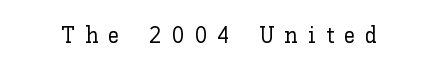
Do the letters lean? They stand straight. Quick note: underline off. There is plenty of visible air inserted between adjacent glyphs.
